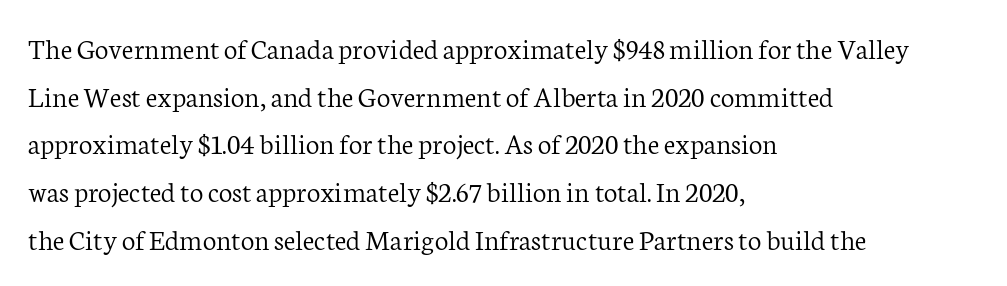
Q: Is the text bold? A: No.
Q: Is the text italic (slanted)? A: No, it is upright.
Q: Is the typeface a serif or a sans-serif typeface? A: Serif.
Q: Is the text underlined? A: No.
Q: How is the paragraph aligned? A: Left-aligned.
Q: Is the spacing between letters normal or unusually wide? A: Normal.
Q: Is the spacing between lines tight, normal or loose? A: Normal.
Q: Width (condensed, normal, or wide)? A: Normal.
Q: Stroke contrast? A: Low.
Q: x-height? A: Medium.
Q: Monospaced? A: No.
